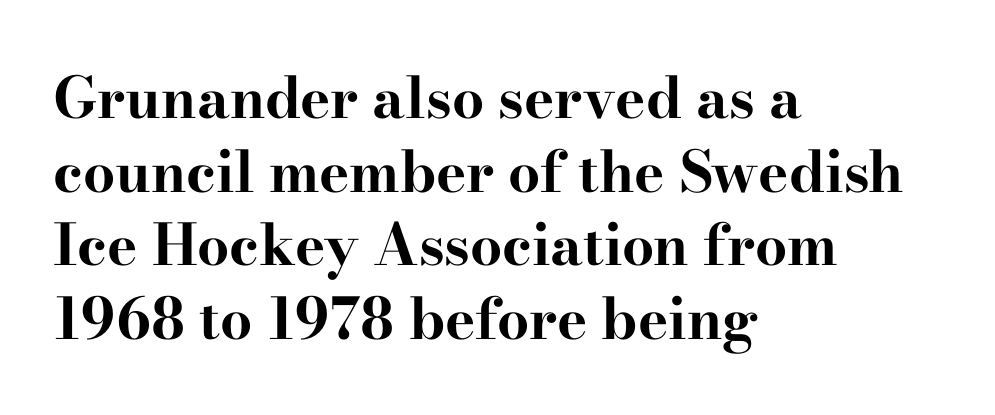
Q: Is the text bold? A: Yes.
Q: Is the text italic (slanted)? A: No, it is upright.
Q: Is the typeface a serif or a sans-serif typeface? A: Serif.
Q: Is the text underlined? A: No.
Q: How is the paragraph aligned? A: Left-aligned.
Q: Is the spacing between letters normal or unusually wide? A: Normal.
Q: Is the spacing between lines tight, normal or loose? A: Normal.
Q: Width (condensed, normal, or wide)? A: Wide.
Q: Stroke contrast? A: High.
Q: x-height? A: Small.
Q: Monospaced? A: No.
